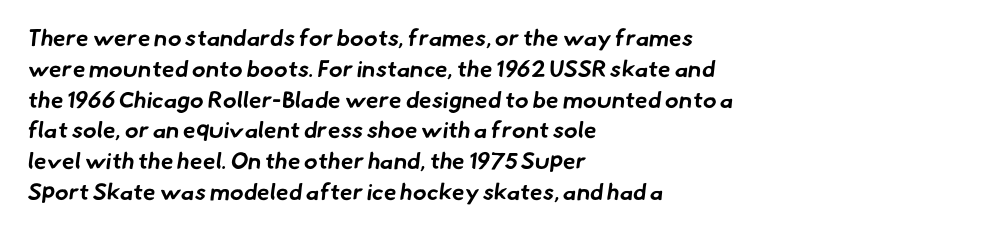
{"bold": "yes", "underline": "no", "align": "left", "line_spacing": "normal", "line_spacing_ratio": 1.34, "letter_spacing": "normal", "letter_spacing_em": 0.0, "glyph_px": 23}
